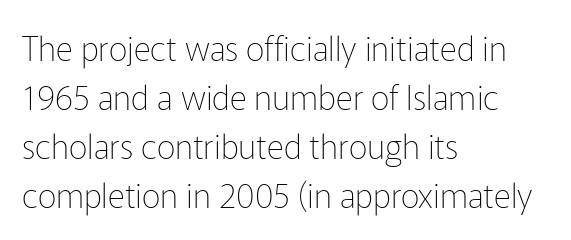
{"serif": "no", "italic": "no", "bold": "no", "weight": "thin", "width": "normal", "stroke_contrast": "low", "x_height": "medium", "monospaced": "no", "underline": "no", "align": "left", "line_spacing": "normal", "line_spacing_ratio": 1.48, "letter_spacing": "normal", "letter_spacing_em": 0.0, "glyph_px": 33}
